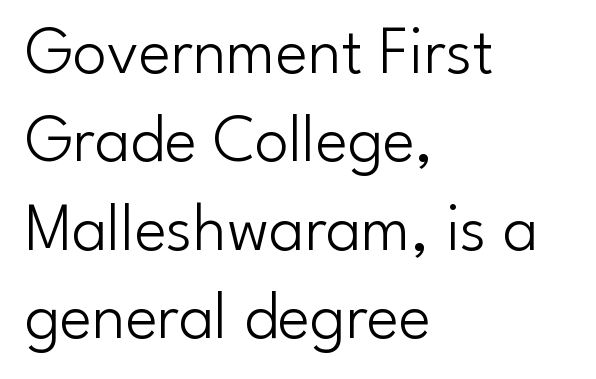
Unbolded letterforms with no extra heft. Compared with typical paragraphs, the rows here are spaced about the same. These lines are rendered in a variable-pitch font. One-word summary of the alignment: left. The letters carry no serifs — their stems end cleanly without finishing strokes.
